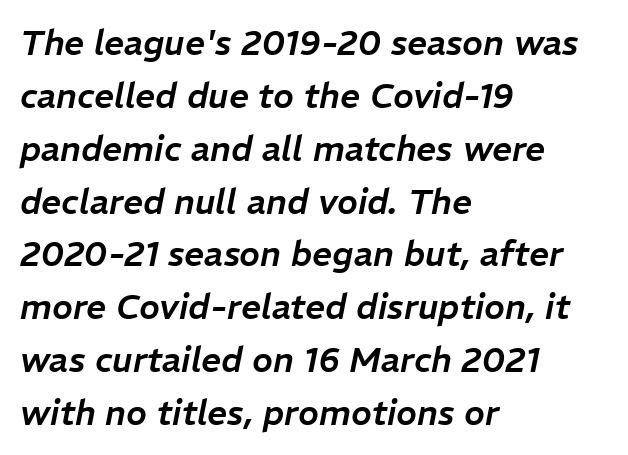
The image shows 35 px text type, italic (leaning right); set left-aligned, normal line spacing (1.51x), normal letter spacing, not underlined; low stroke contrast and a medium x-height.
